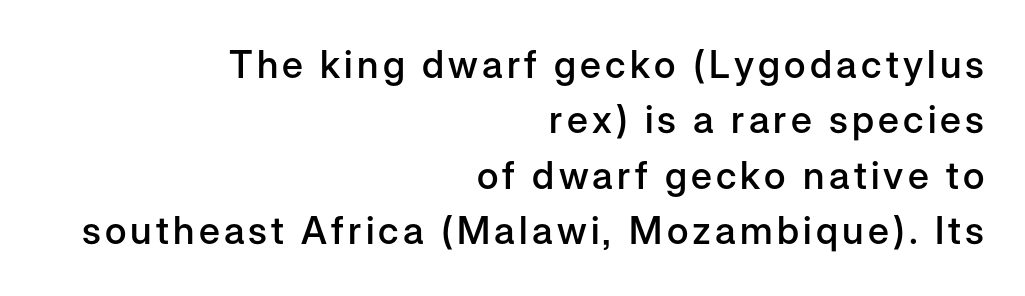
The image shows 38 px semibold sans-serif type, upright; set right-aligned, normal line spacing (1.46x), not underlined; low stroke contrast and a medium x-height.
